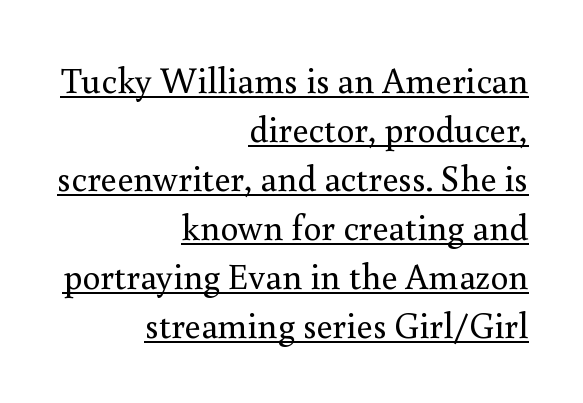
Q: Is the text bold? A: No.
Q: Is the text italic (slanted)? A: No, it is upright.
Q: Is the typeface a serif or a sans-serif typeface? A: Serif.
Q: Is the text underlined? A: Yes.
Q: How is the paragraph aligned? A: Right-aligned.
Q: Is the spacing between letters normal or unusually wide? A: Normal.
Q: Is the spacing between lines tight, normal or loose? A: Normal.
Q: Width (condensed, normal, or wide)? A: Normal.
Q: Stroke contrast? A: Medium.
Q: x-height? A: Small.
Q: Monospaced? A: No.
